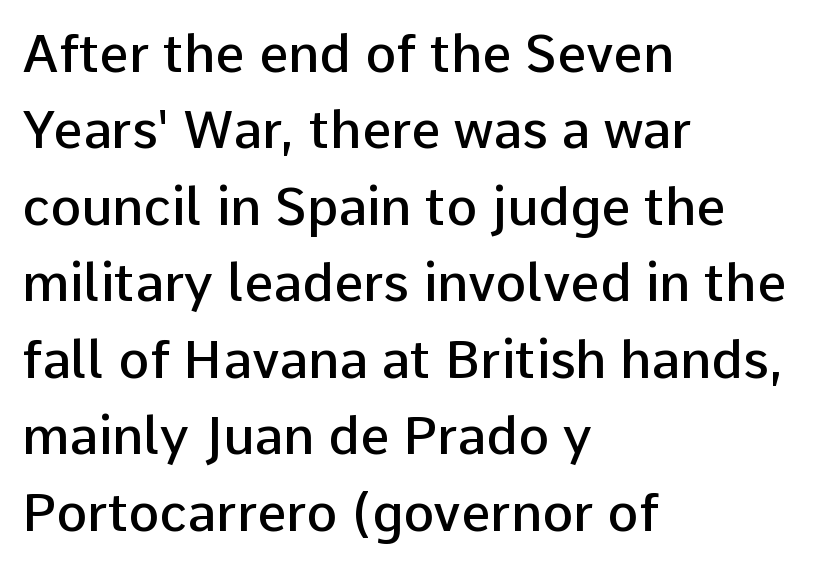
{"serif": "no", "italic": "no", "bold": "semi", "weight": "semibold", "width": "normal", "stroke_contrast": "low", "x_height": "medium", "monospaced": "no", "underline": "no", "align": "left", "line_spacing": "normal", "line_spacing_ratio": 1.47, "letter_spacing": "normal", "letter_spacing_em": 0.0, "glyph_px": 52}
